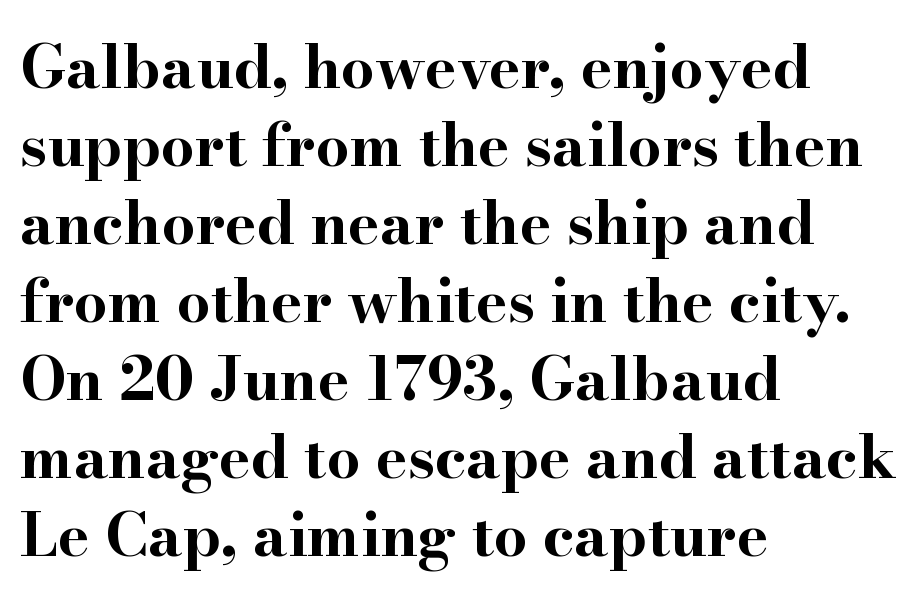
{"serif": "yes", "italic": "no", "bold": "yes", "weight": "bold", "width": "wide", "stroke_contrast": "high", "x_height": "small", "monospaced": "no", "underline": "no", "align": "left", "line_spacing": "normal", "line_spacing_ratio": 1.3, "letter_spacing": "normal", "letter_spacing_em": 0.0, "glyph_px": 60}
